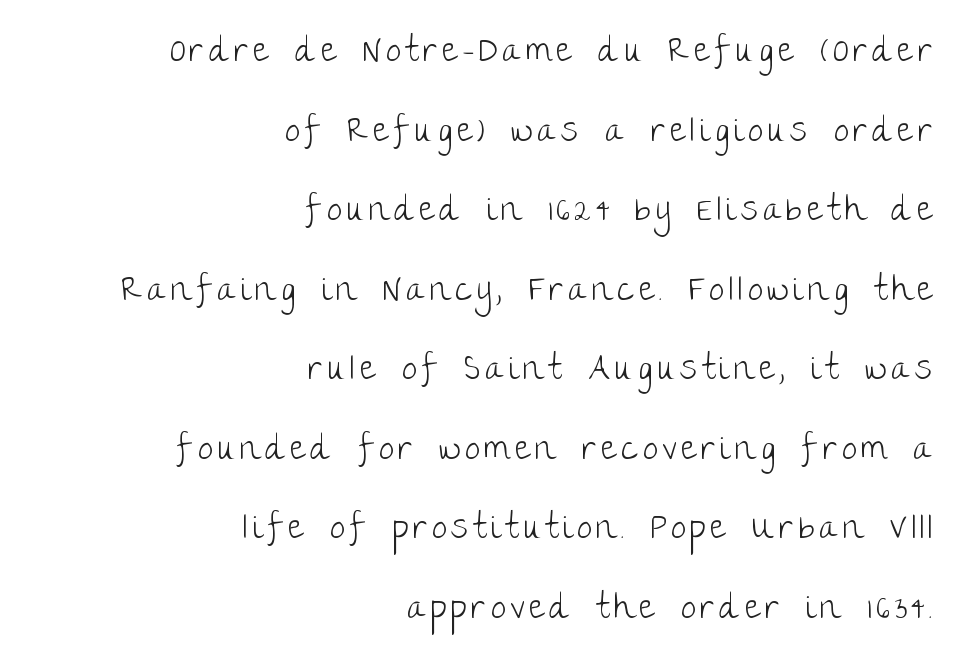
{"serif": "no", "italic": "no", "bold": "no", "weight": "light", "width": "normal", "stroke_contrast": "low", "x_height": "large", "monospaced": "no", "underline": "no", "align": "right", "line_spacing": "loose", "line_spacing_ratio": 2.34, "glyph_px": 34}
